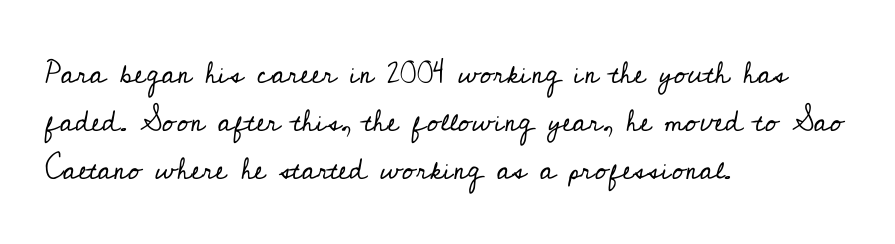
Summary of vertical rhythm: regular, with standard interline spacing. Character widths vary here, with narrow letters taking less room than wide ones. Descenders hang freely into open space. Heft: none added — not bold.
